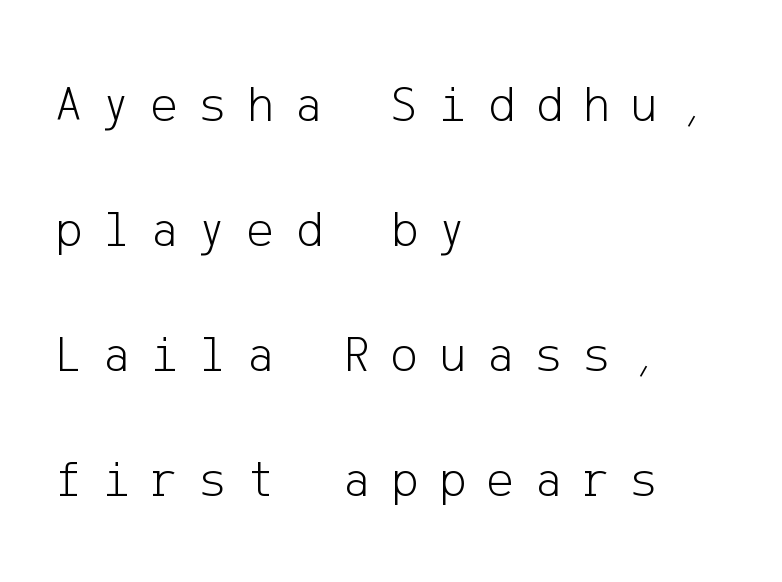
The string is rendered with underlining switched off. Unlike a traditional serif, this face leaves its strokes unadorned. Vertical stems look standard width or narrower in stroke. Tracking here is generous; glyphs stand well apart from one another.
